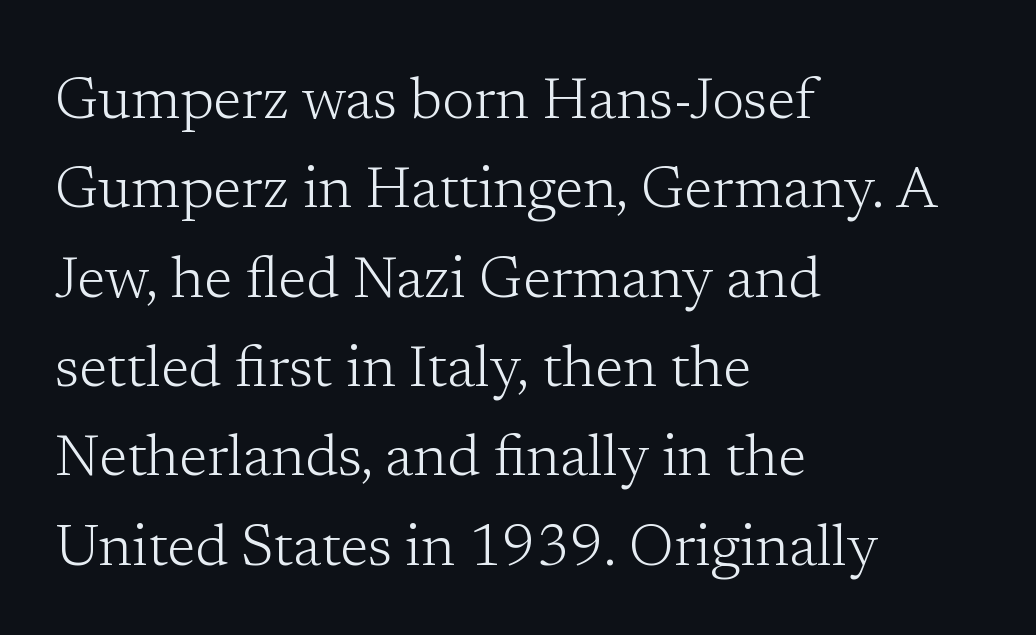
Q: Is the text bold? A: No.
Q: Is the text italic (slanted)? A: No, it is upright.
Q: Is the typeface a serif or a sans-serif typeface? A: Serif.
Q: Is the text underlined? A: No.
Q: How is the paragraph aligned? A: Left-aligned.
Q: Is the spacing between letters normal or unusually wide? A: Normal.
Q: Is the spacing between lines tight, normal or loose? A: Normal.
Q: Width (condensed, normal, or wide)? A: Normal.
Q: Stroke contrast? A: Low.
Q: x-height? A: Medium.
Q: Monospaced? A: No.
